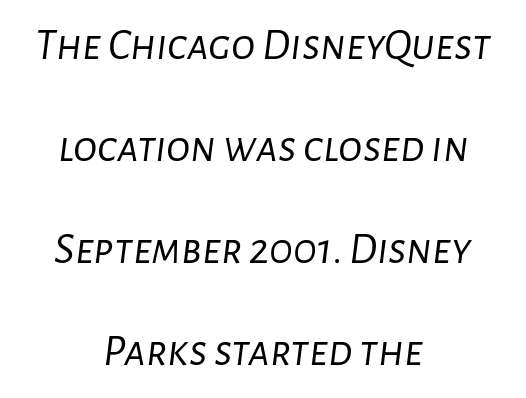
Spacing verdict: proportional, widths tailored to each character. A great deal of white space separates one row of letters from the next. The glyphs are unaccompanied by any horizontal stroke below them. Teacher's note: observe the equal gaps on both sides — that is centered alignment.
